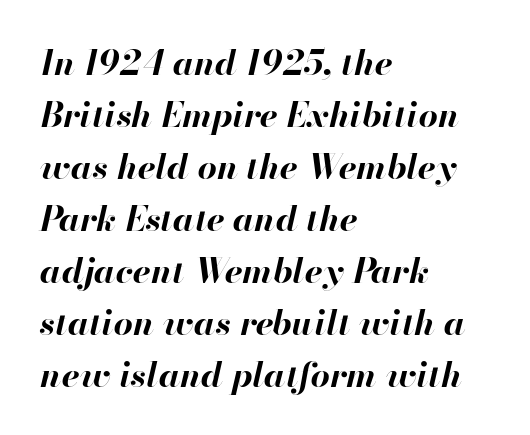
The image shows 34 px bold type, italic (leaning right); set left-aligned, normal line spacing (1.53x), normal letter spacing, not underlined; high stroke contrast and a small x-height.
